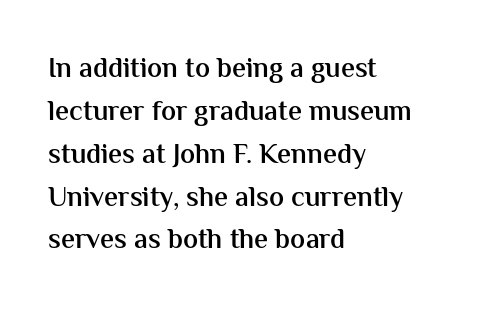
The image shows 28 px semibold sans-serif type, upright; set left-aligned, normal line spacing (1.53x), normal letter spacing, not underlined; medium stroke contrast and a medium x-height.
